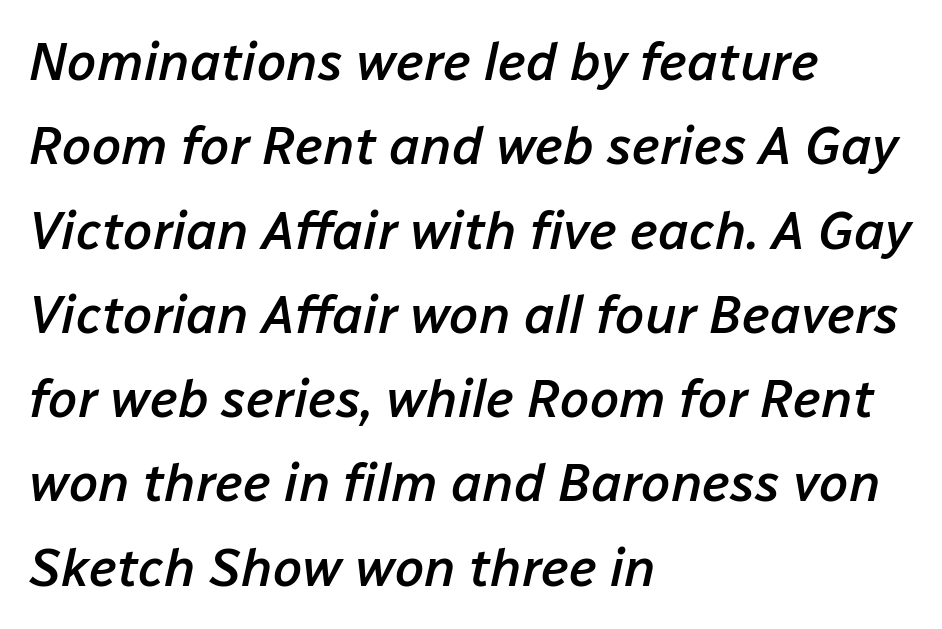
The image shows 53 px semibold type, italic (leaning right); set left-aligned, normal line spacing (1.59x), normal letter spacing, not underlined; low stroke contrast and a medium x-height.
